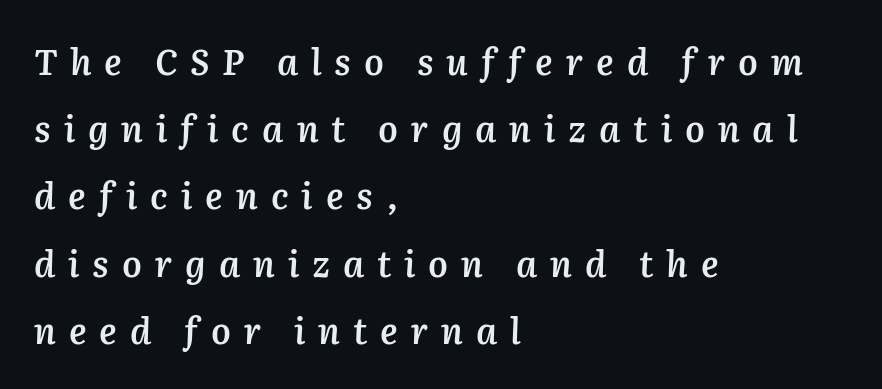
Q: Is the text bold? A: Semi-bold.
Q: Is the text italic (slanted)? A: Yes, it leans right by about 2 degrees.
Q: Is the text underlined? A: No.
Q: How is the paragraph aligned? A: Left-aligned.
Q: Is the spacing between letters normal or unusually wide? A: Unusually wide.
Q: Is the spacing between lines tight, normal or loose? A: Loose.
Q: Width (condensed, normal, or wide)? A: Normal.
Q: Stroke contrast? A: Medium.
Q: x-height? A: Medium.
Q: Monospaced? A: No.
